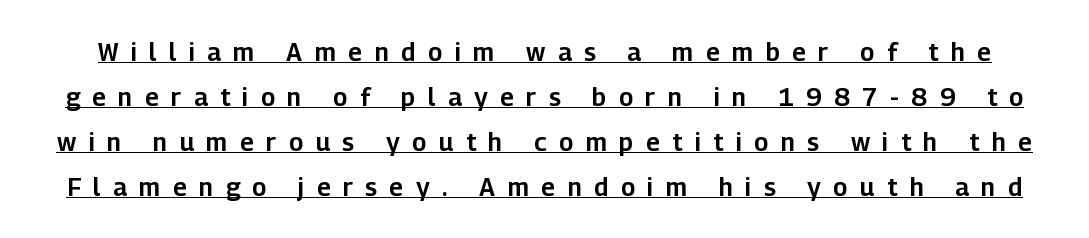
The face used here is rendered with a markedly widened letterfit. Underlined type. It's the straight-up-and-down kind of type.
